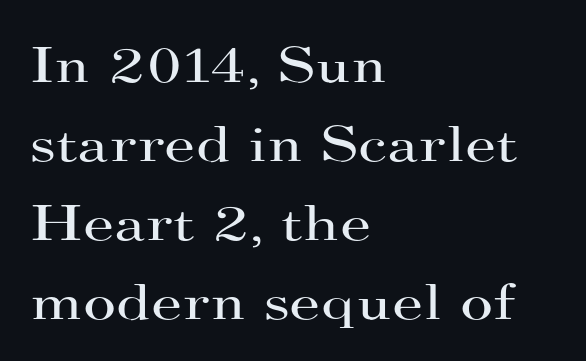
The image shows 51 px regular-weight, wide serif type, upright; set left-aligned, normal line spacing (1.55x), normal letter spacing, not underlined; high stroke contrast and a small x-height.
